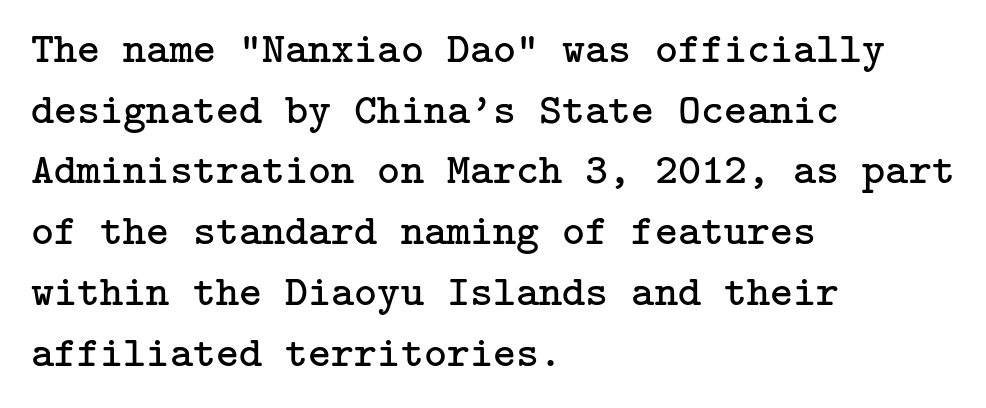
Counters stay open thanks to moderate or lighter strokes. This sample keeps an unexceptional amount of space between lines. Each row of text sits above clean, open space. Does the copy run flush right? No — it runs flush left. Check where the strokes stop: tiny serifs finish them off.
